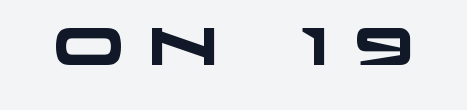
{"serif": "no", "bold": "yes", "weight": "heavy", "width": "wide", "stroke_contrast": "low", "x_height": "large", "monospaced": "no", "underline": "no", "letter_spacing": "wide", "letter_spacing_em": 0.46, "glyph_px": 52}
